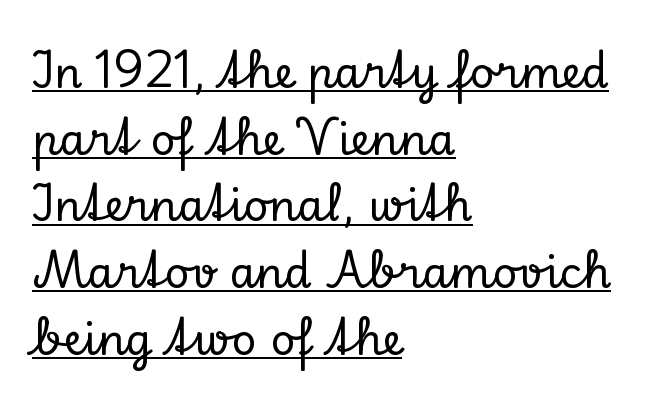
Q: Is the text italic (slanted)? A: No, it is upright.
Q: Is the text underlined? A: Yes.
Q: How is the paragraph aligned? A: Left-aligned.
Q: Is the spacing between letters normal or unusually wide? A: Normal.
Q: Is the spacing between lines tight, normal or loose? A: Normal.
Q: Width (condensed, normal, or wide)? A: Normal.
Q: Stroke contrast? A: Low.
Q: x-height? A: Small.
Q: Monospaced? A: No.
